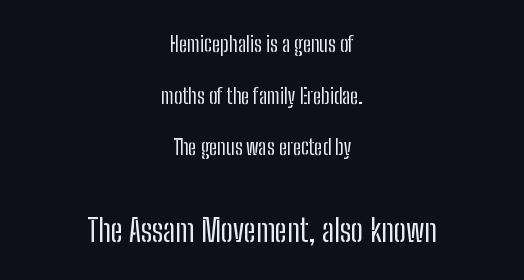
Look at the tracking — it's just the regular setting, nothing added. Nope, no serifs anywhere on these letters. The gap between lines stays unmarked. The paragraph shown floats in the horizontal middle.
